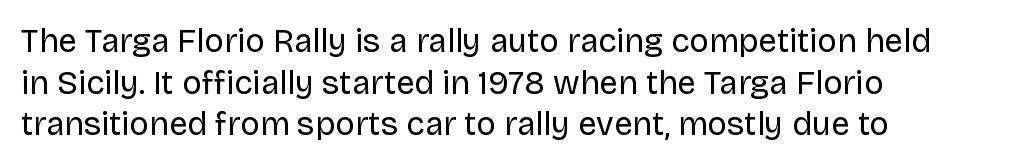
The image shows 33 px regular-weight sans-serif type, upright; set left-aligned, normal line spacing (1.26x), normal letter spacing, not underlined; low stroke contrast and a large x-height.
